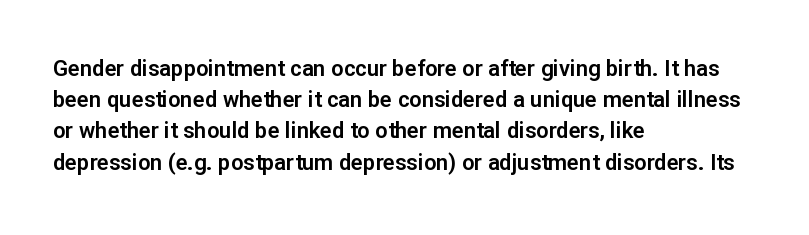
{"italic": "no", "underline": "no", "align": "left", "line_spacing": "normal", "line_spacing_ratio": 1.42, "letter_spacing": "normal", "letter_spacing_em": 0.0, "glyph_px": 22}
